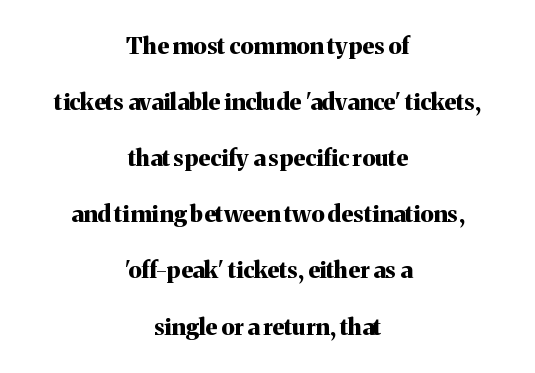
Q: Is the text bold? A: Yes.
Q: Is the text italic (slanted)? A: No, it is upright.
Q: Is the text underlined? A: No.
Q: How is the paragraph aligned? A: Centered.
Q: Is the spacing between letters normal or unusually wide? A: Normal.
Q: Is the spacing between lines tight, normal or loose? A: Loose.
